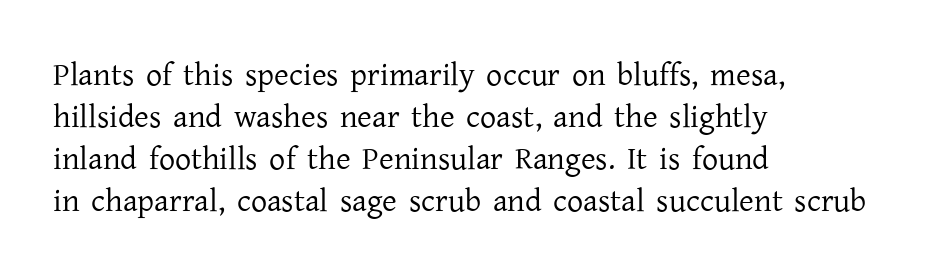
Q: Is the text bold? A: No.
Q: Is the text italic (slanted)? A: No, it is upright.
Q: Is the typeface a serif or a sans-serif typeface? A: Serif.
Q: Is the text underlined? A: No.
Q: How is the paragraph aligned? A: Left-aligned.
Q: Is the spacing between letters normal or unusually wide? A: Normal.
Q: Is the spacing between lines tight, normal or loose? A: Normal.
Q: Width (condensed, normal, or wide)? A: Normal.
Q: Stroke contrast? A: Low.
Q: x-height? A: Medium.
Q: Monospaced? A: No.
